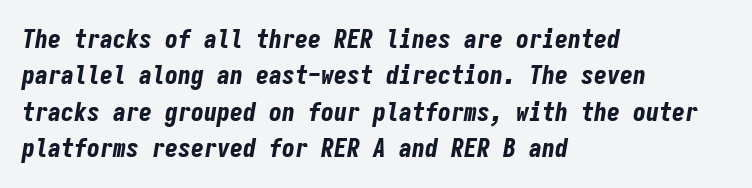
Q: Is the text bold? A: Yes.
Q: Is the text italic (slanted)? A: Yes, it leans right by about 9 degrees.
Q: Is the text underlined? A: No.
Q: How is the paragraph aligned? A: Left-aligned.
Q: Is the spacing between letters normal or unusually wide? A: Normal.
Q: Is the spacing between lines tight, normal or loose? A: Normal.
